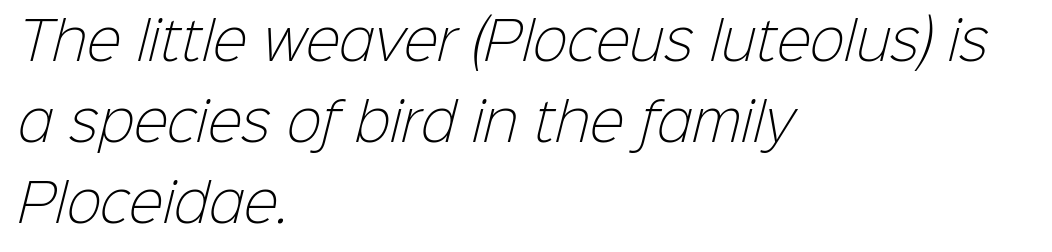
The image shows 52 px light sans-serif type; set left-aligned, normal line spacing (1.56x), normal letter spacing, not underlined; low stroke contrast and a medium x-height.
